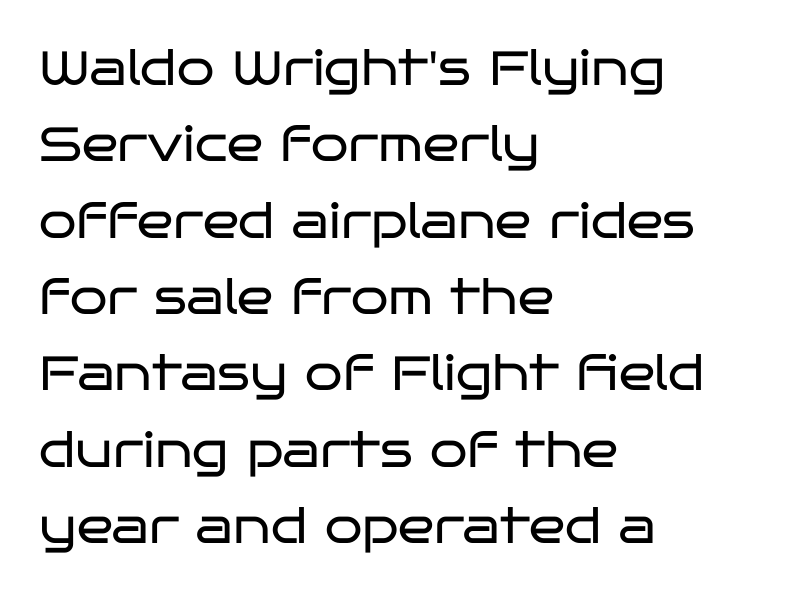
A classic flush-left, rag-right setting is used for this passage. These glyphs show unthickened strokes, regular width or finer. The letters advance in unequal steps, a hallmark of proportional type. The characters display no serif detailing; their extremities are plain.
